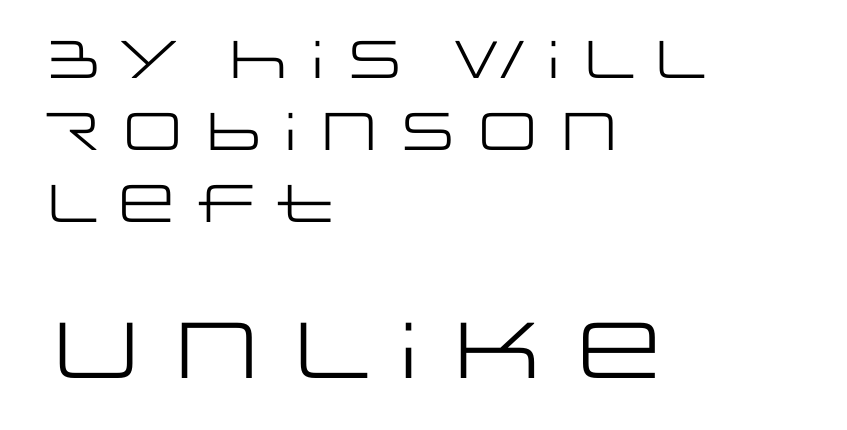
{"serif": "no", "italic": "no", "bold": "no", "weight": "regular", "width": "wide", "stroke_contrast": "low", "x_height": "large", "monospaced": "no", "underline": "no", "align": "left", "line_spacing": "normal", "line_spacing_ratio": 1.36, "letter_spacing": "normal", "letter_spacing_em": 0.0, "larger_block": "second", "size_ratio": 1.49, "glyph_px": 79}
